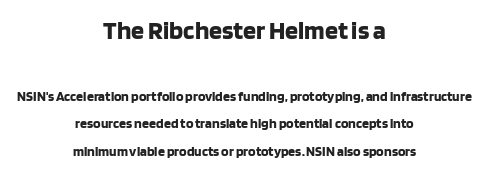
A typesetter would mark this as roman, not italic. This rendering leaves character spacing at its baseline value. Casual observation: everything's sitting right in the middle. This is heavy type, rendered in bold. Reading top to bottom, the characters get smaller at the block break. A typesetter would call this leading open, well beyond the default.
